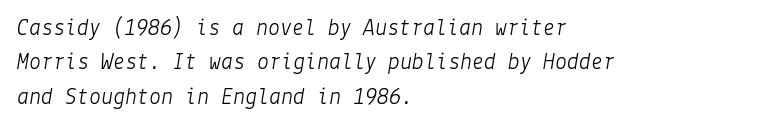
Q: Is the text bold? A: No.
Q: Is the text italic (slanted)? A: Yes, it leans right by about 9 degrees.
Q: Is the text underlined? A: No.
Q: How is the paragraph aligned? A: Left-aligned.
Q: Is the spacing between letters normal or unusually wide? A: Normal.
Q: Is the spacing between lines tight, normal or loose? A: Normal.
